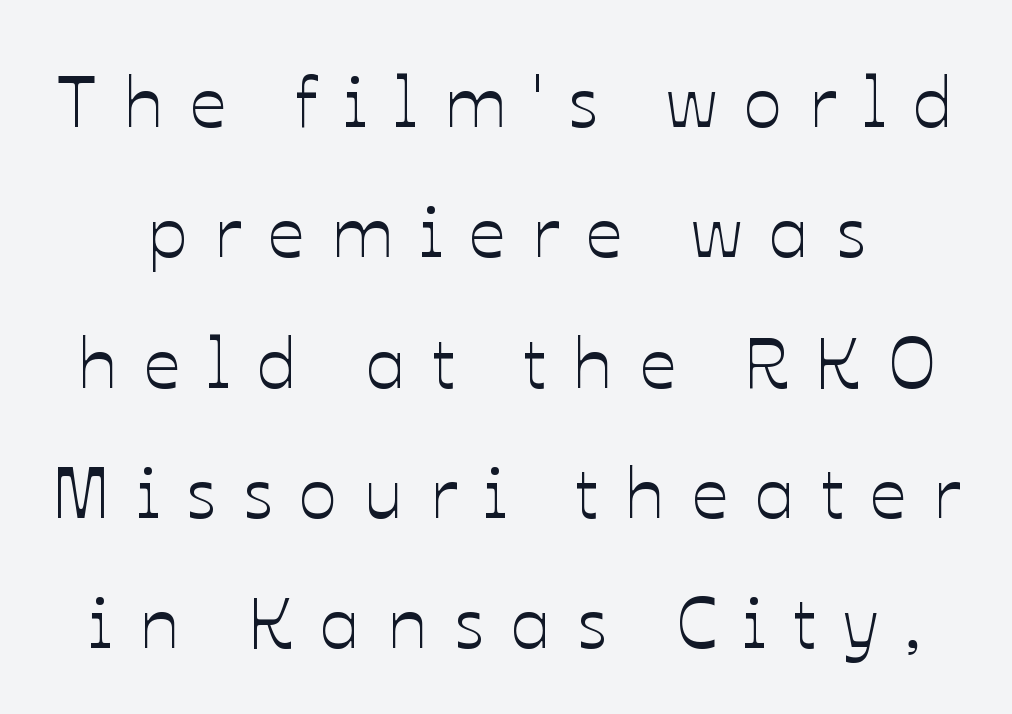
The image shows 72 px text type, upright; set line spacing 1.81x, unusually wide letter spacing (+0.37 em), not underlined; low stroke contrast and a medium x-height.
